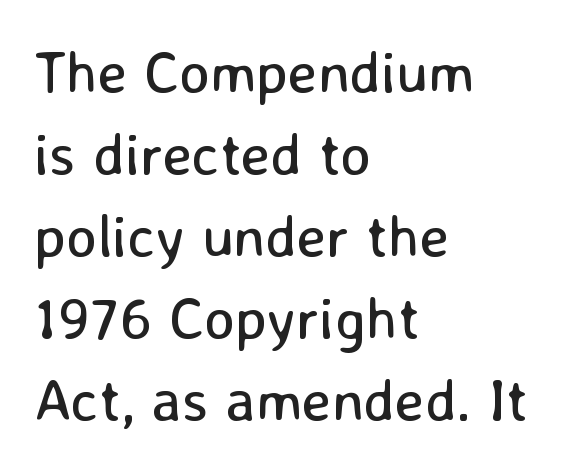
The designer left line spacing at the default. The face used here is proportionally spaced, like ordinary book or web type. Standard letterfit; no display-style spreading of the glyphs. The compositor pushed each line to the left boundary. Ink coverage per letter is moderate at most.
